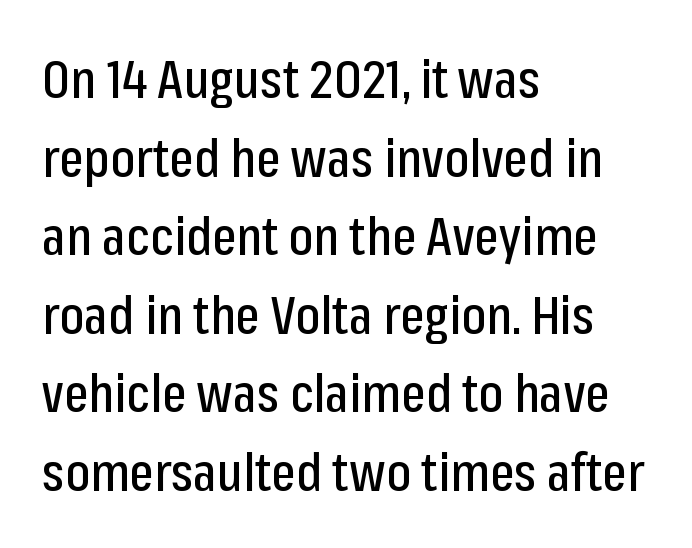
Q: Is the text italic (slanted)? A: No, it is upright.
Q: Is the typeface a serif or a sans-serif typeface? A: Sans-serif.
Q: Is the text underlined? A: No.
Q: How is the paragraph aligned? A: Left-aligned.
Q: Is the spacing between letters normal or unusually wide? A: Normal.
Q: Is the spacing between lines tight, normal or loose? A: Normal.
Q: Width (condensed, normal, or wide)? A: Condensed.
Q: Stroke contrast? A: Low.
Q: x-height? A: Medium.
Q: Monospaced? A: No.
